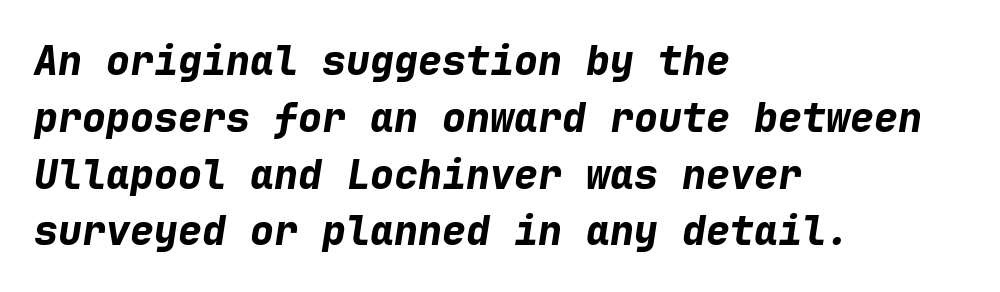
{"italic": "yes", "lean": "right", "slant_degrees": 9, "bold": "yes", "weight": "bold", "width": "normal", "stroke_contrast": "low", "x_height": "medium", "monospaced": "yes", "underline": "no", "align": "left", "line_spacing": "normal", "line_spacing_ratio": 1.42, "letter_spacing": "normal", "letter_spacing_em": 0.0, "glyph_px": 40}
